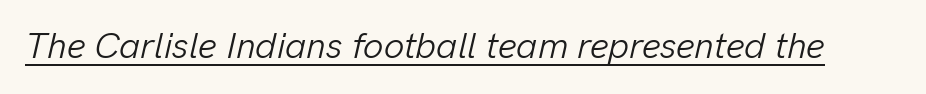
Q: Is the text bold? A: No.
Q: Is the text italic (slanted)? A: Yes, it leans right by about 13 degrees.
Q: Is the text underlined? A: Yes.
Q: Is the spacing between letters normal or unusually wide? A: Normal.
Q: Width (condensed, normal, or wide)? A: Normal.
Q: Stroke contrast? A: Low.
Q: x-height? A: Medium.
Q: Monospaced? A: No.
